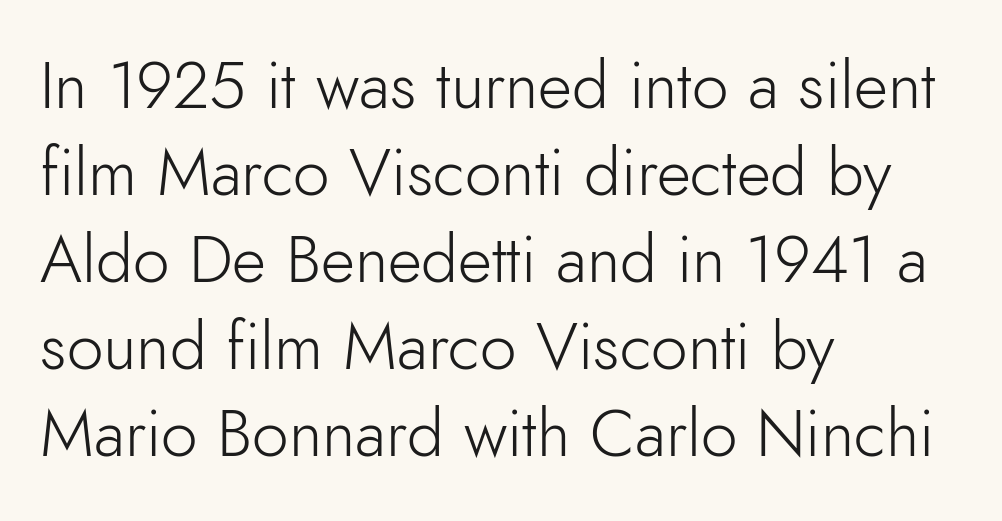
{"serif": "no", "italic": "no", "bold": "no", "weight": "light", "width": "normal", "stroke_contrast": "low", "x_height": "small", "monospaced": "no", "underline": "no", "align": "left", "line_spacing": "normal", "line_spacing_ratio": 1.32, "letter_spacing": "normal", "letter_spacing_em": 0.0, "glyph_px": 66}
